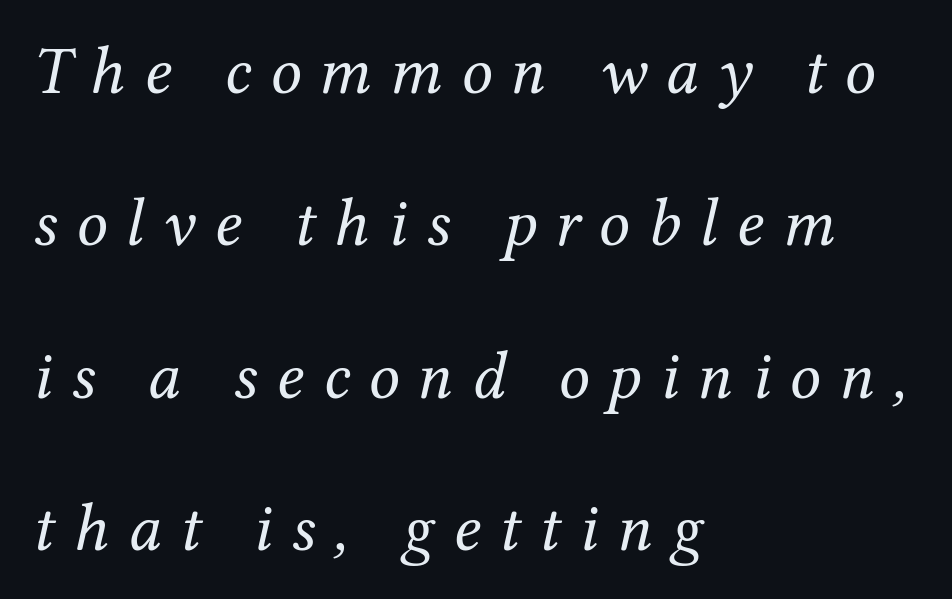
Q: Is the text bold? A: No.
Q: Is the text italic (slanted)? A: Yes, it leans right by about 12 degrees.
Q: Is the typeface a serif or a sans-serif typeface? A: Serif.
Q: Is the text underlined? A: No.
Q: How is the paragraph aligned? A: Left-aligned.
Q: Is the spacing between letters normal or unusually wide? A: Unusually wide.
Q: Is the spacing between lines tight, normal or loose? A: Loose.
Q: Width (condensed, normal, or wide)? A: Normal.
Q: Stroke contrast? A: Medium.
Q: x-height? A: Medium.
Q: Monospaced? A: No.
